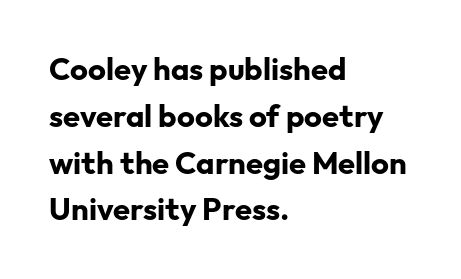
The characters look thick and weighty, a clear bold. Quick note: underline off. The text block is weighted toward the left margin, trailing off unevenly rightward. You can tell it's not italic because the verticals are truly vertical.
